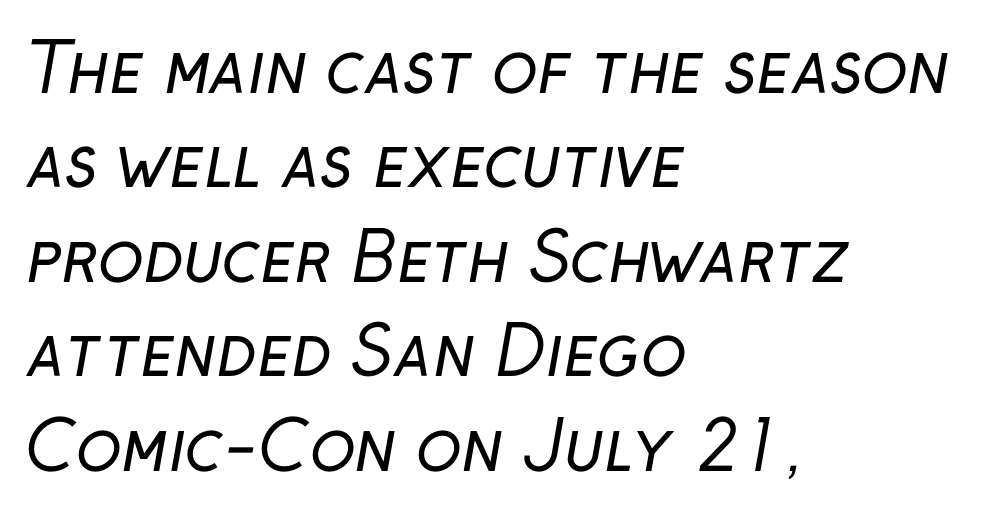
The image shows 67 px regular-weight sans-serif type; set left-aligned, normal line spacing (1.41x), normal letter spacing, not underlined; low stroke contrast and a medium x-height.
